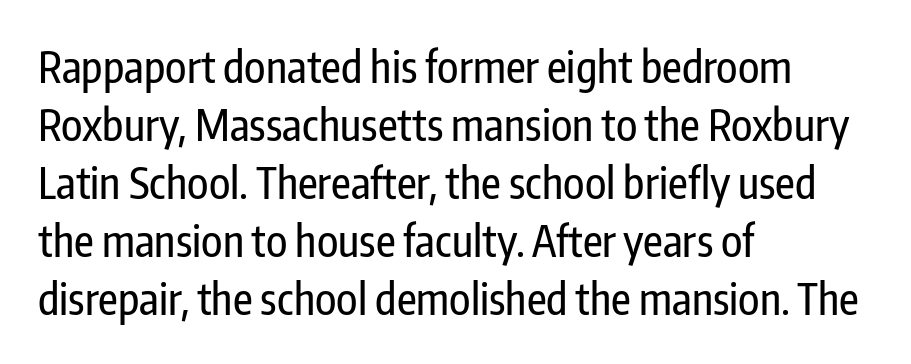
Q: Is the text italic (slanted)? A: No, it is upright.
Q: Is the typeface a serif or a sans-serif typeface? A: Sans-serif.
Q: Is the text underlined? A: No.
Q: How is the paragraph aligned? A: Left-aligned.
Q: Is the spacing between letters normal or unusually wide? A: Normal.
Q: Is the spacing between lines tight, normal or loose? A: Normal.
Q: Width (condensed, normal, or wide)? A: Condensed.
Q: Stroke contrast? A: Low.
Q: x-height? A: Medium.
Q: Monospaced? A: No.
